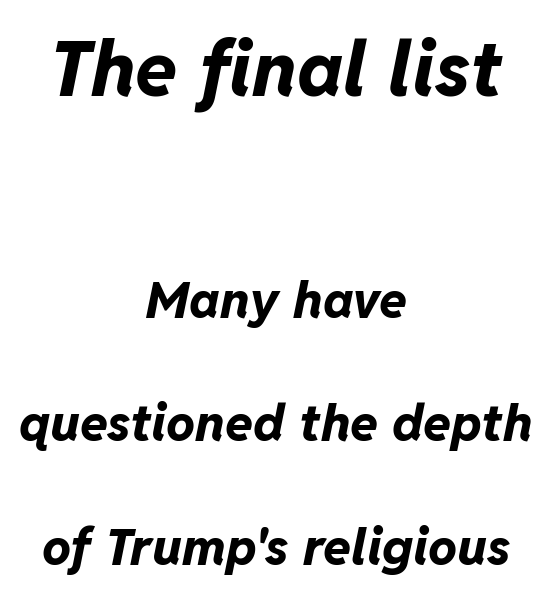
Quick note: interline space is abundant. These lines are centered, leaving both edges ragged. Short note: letters normally spaced. Pretty heavy lettering here — definitely bold.
